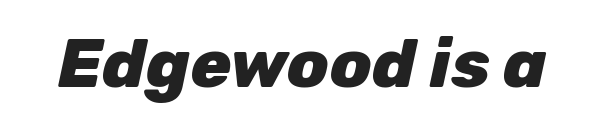
The image shows 68 px heavy type, italic (leaning right); set normal letter spacing, not underlined; low stroke contrast and a medium x-height.
